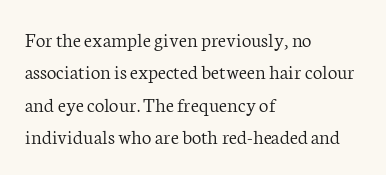
{"italic": "no", "bold": "no", "underline": "no", "align": "left", "line_spacing": "normal", "line_spacing_ratio": 1.54, "letter_spacing": "normal", "letter_spacing_em": 0.0, "glyph_px": 21}
